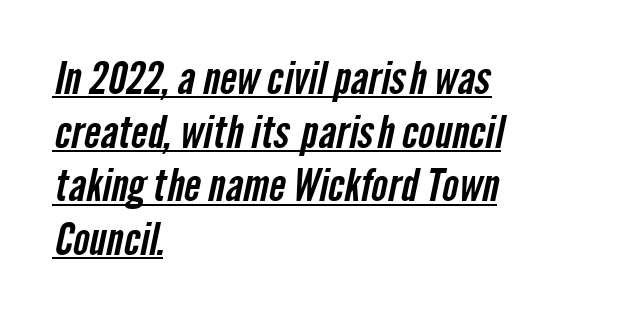
Compared with typical body copy, the letter spacing here is the same. A typesetter would call this proportional, since set widths differ per character. This rendering features underlined lettering. The glyphs in this specimen are sans serif. These lines stack with their left ends in a neat column.
